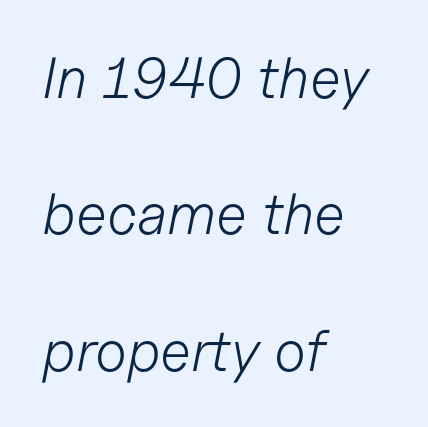
Q: Is the text bold? A: No.
Q: Is the text italic (slanted)? A: Yes, it leans right by about 11 degrees.
Q: Is the text underlined? A: No.
Q: How is the paragraph aligned? A: Left-aligned.
Q: Is the spacing between letters normal or unusually wide? A: Normal.
Q: Is the spacing between lines tight, normal or loose? A: Loose.
Q: Width (condensed, normal, or wide)? A: Normal.
Q: Stroke contrast? A: Low.
Q: x-height? A: Medium.
Q: Monospaced? A: No.
